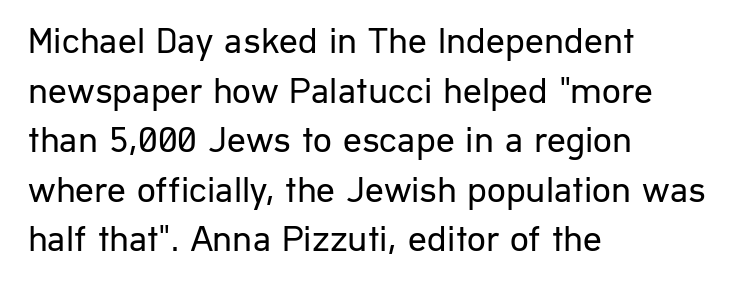
Here the glyphs are tracked normally, forming tight word shapes. Counters stay open thanks to moderate or lighter strokes. Visually the block forms a straight wall on the left and a jagged coastline on the right. Rows of type keep a routine distance in the vertical direction. Type without underlining. Here the designer chose a conventional face with non-uniform glyph widths.
